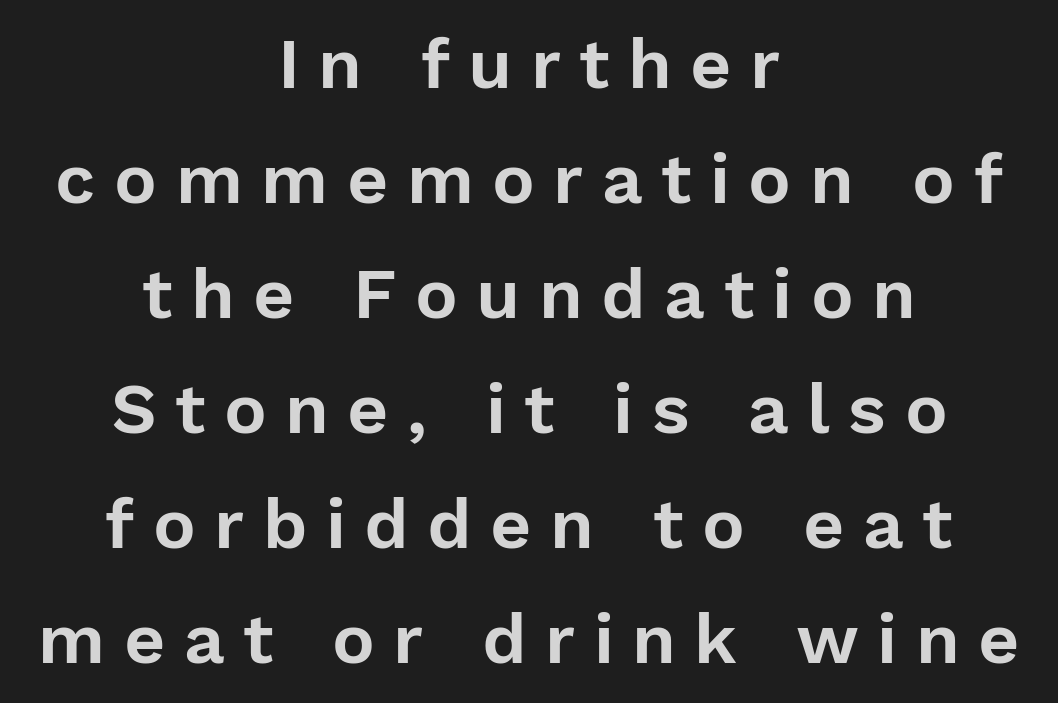
{"serif": "no", "italic": "no", "width": "normal", "stroke_contrast": "low", "x_height": "medium", "monospaced": "no", "underline": "no", "align": "center", "line_spacing": "normal", "line_spacing_ratio": 1.62, "letter_spacing": "wide", "letter_spacing_em": 0.26, "glyph_px": 71}
